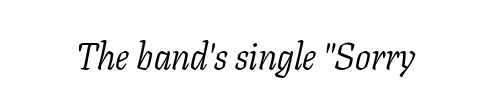
{"serif": "yes", "italic": "yes", "lean": "right", "slant_degrees": 11, "bold": "no", "weight": "light", "width": "normal", "stroke_contrast": "low", "x_height": "medium", "monospaced": "no", "underline": "no", "letter_spacing": "normal", "letter_spacing_em": 0.0, "glyph_px": 37}
